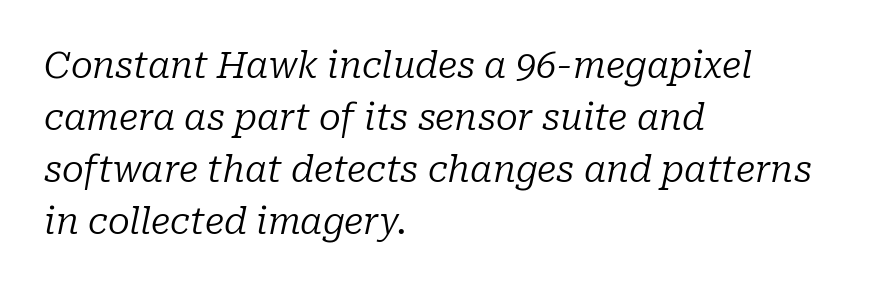
Observe the serifs anchoring each vertical stroke in this sample. Stroke thickness stays within the range of a standard reading face or lighter. The typesetter chose a ragged-right arrangement here. Do the characters align in a grid? No, the font is proportional. Has an underline been added? It has not. The typography opts for an oblique posture over an upright one.
